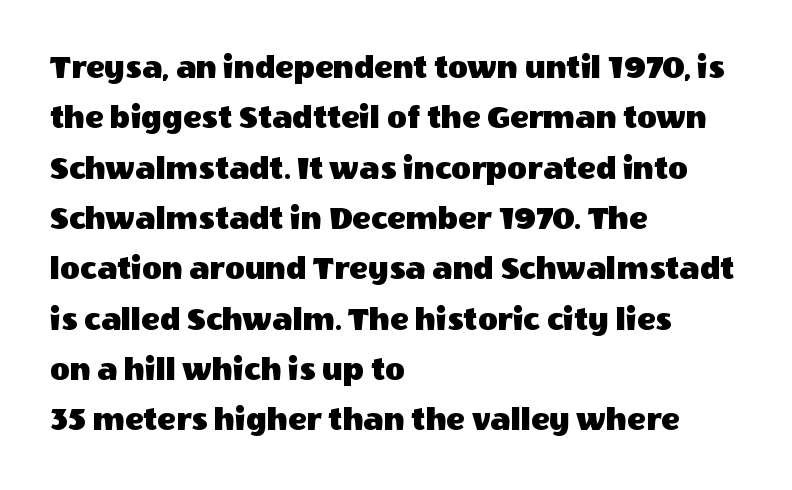
Q: Is the text italic (slanted)? A: No, it is upright.
Q: Is the typeface a serif or a sans-serif typeface? A: Sans-serif.
Q: Is the text underlined? A: No.
Q: How is the paragraph aligned? A: Left-aligned.
Q: Is the spacing between letters normal or unusually wide? A: Normal.
Q: Is the spacing between lines tight, normal or loose? A: Normal.
Q: Width (condensed, normal, or wide)? A: Normal.
Q: x-height? A: Large.
Q: Monospaced? A: No.
